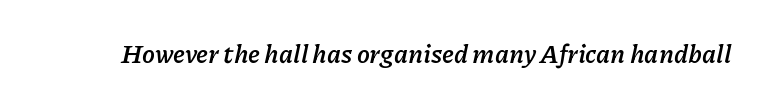
This is oblique type, the kind used for emphasis or titles. The face used here is rendered with its standard letterfit. Caption: bold face, heavy strokes. Only glyphs here, with clear space below each row.
